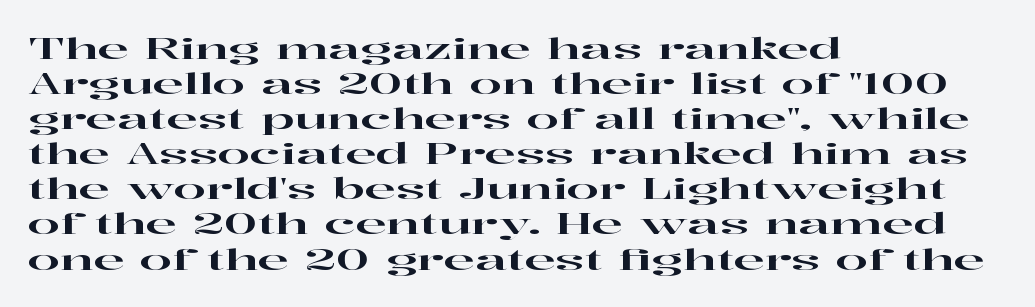
This is serif lettering, the kind often seen in printed books. Vertical strokes here are truly vertical. Think of a printed novel: that variable character pitch is what you see here. Nothing unusual about the tracking: characters are spaced as the font intends.
